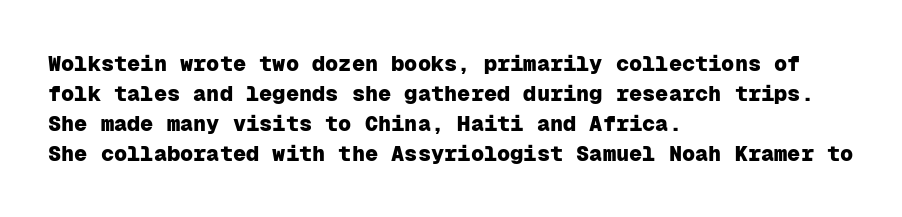
The image shows 22 px bold type, upright; set left-aligned, normal line spacing (1.37x), normal letter spacing, not underlined.
